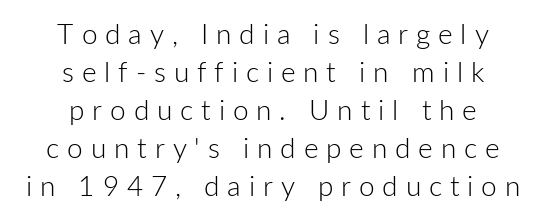
{"serif": "no", "italic": "no", "bold": "no", "weight": "light", "width": "normal", "stroke_contrast": "low", "x_height": "medium", "monospaced": "no", "underline": "no", "align": "center", "line_spacing": "normal", "line_spacing_ratio": 1.36, "letter_spacing": "wide", "letter_spacing_em": 0.28, "glyph_px": 28}
